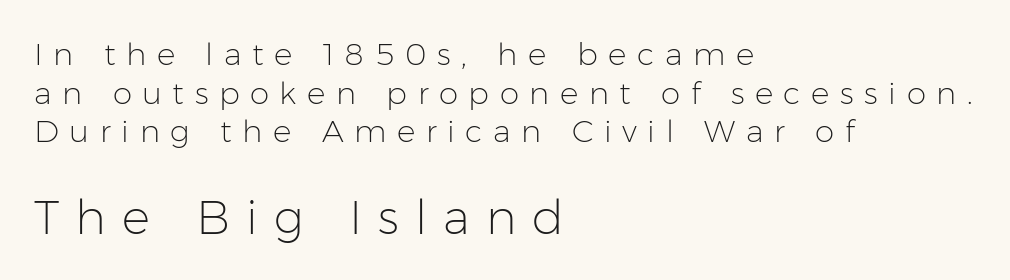
Notice how descenders clear the ascenders below comfortably — that's standard leading. Note: smaller setting up top, larger setting below. Caption: face not bold, strokes unweighted. Here the glyphs are tracked loosely, breaking word shapes into spaced letters.
